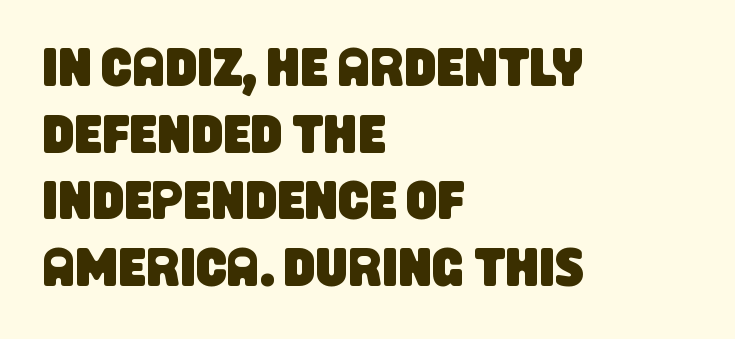
Q: Is the typeface a serif or a sans-serif typeface? A: Sans-serif.
Q: Is the text underlined? A: No.
Q: How is the paragraph aligned? A: Left-aligned.
Q: Is the spacing between letters normal or unusually wide? A: Normal.
Q: Width (condensed, normal, or wide)? A: Condensed.
Q: Stroke contrast? A: Low.
Q: x-height? A: Large.
Q: Monospaced? A: No.
